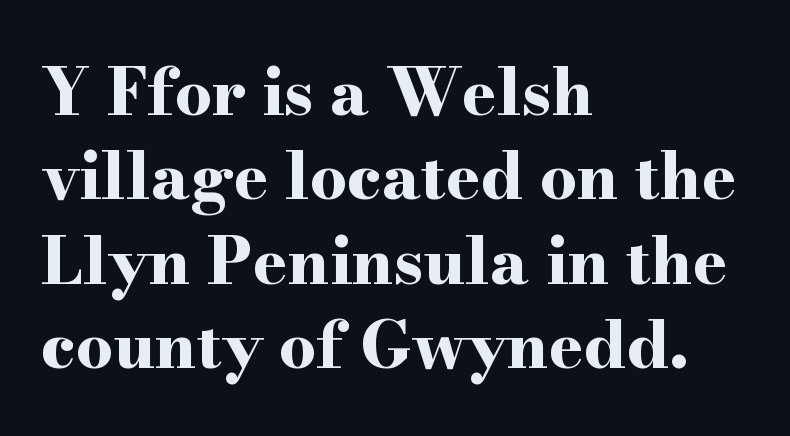
It's the straight-up-and-down kind of type. Line starts are locked; line ends wander. Short note: letters normally spaced. In terms of leading, this rendering sits right in the middle.
